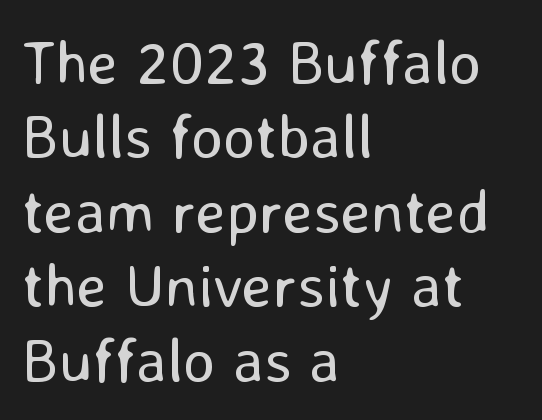
The line texture is even and compact thanks to regular tracking. Each letter's strokes conclude bluntly, with no projecting serifs. Any mark beneath the type? The region is blank. The letters stand straight up with perfectly vertical stems.
